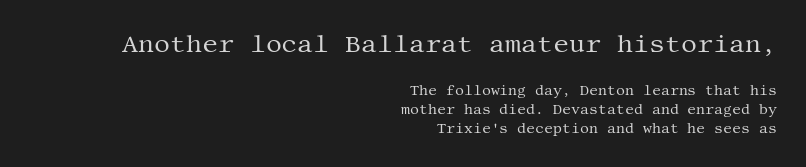
{"italic": "no", "bold": "no", "underline": "no", "align": "right", "line_spacing": "normal", "line_spacing_ratio": 1.34, "letter_spacing": "normal", "letter_spacing_em": 0.0, "larger_block": "first", "size_ratio": 1.79, "glyph_px": 25}
